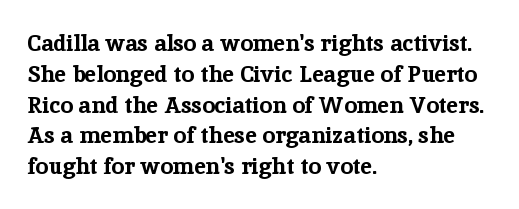
{"italic": "no", "bold": "yes", "underline": "no", "align": "left", "line_spacing": "normal", "line_spacing_ratio": 1.34, "letter_spacing": "normal", "letter_spacing_em": 0.0, "glyph_px": 23}
